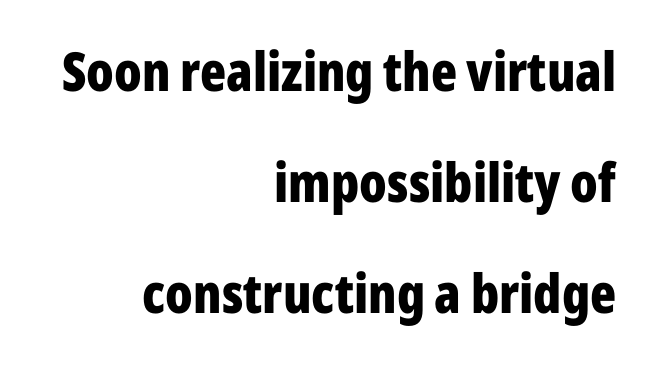
Q: Is the text bold? A: Yes.
Q: Is the text italic (slanted)? A: No, it is upright.
Q: Is the typeface a serif or a sans-serif typeface? A: Sans-serif.
Q: Is the text underlined? A: No.
Q: How is the paragraph aligned? A: Right-aligned.
Q: Is the spacing between letters normal or unusually wide? A: Normal.
Q: Is the spacing between lines tight, normal or loose? A: Loose.
Q: Width (condensed, normal, or wide)? A: Condensed.
Q: Stroke contrast? A: Low.
Q: x-height? A: Medium.
Q: Monospaced? A: No.
